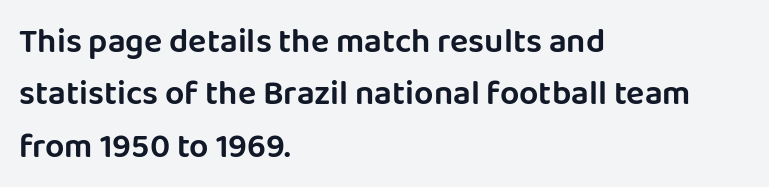
Note the varied advance widths — an 'i' is clearly narrower than an 'm'. The lettering holds an erect, upright posture throughout. Nobody drew a line under any word here. In terms of leading, this rendering sits right in the middle.
